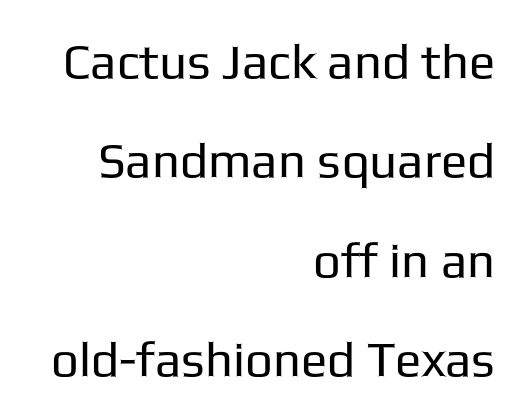
Regarding serifs, this sample does without them. The letters look calm and open, with moderate or lighter stems. You could call the tracking neutral — neither tight nor loose. Clear beneath every line of the passage. These lines are set flush right with a ragged left edge.
